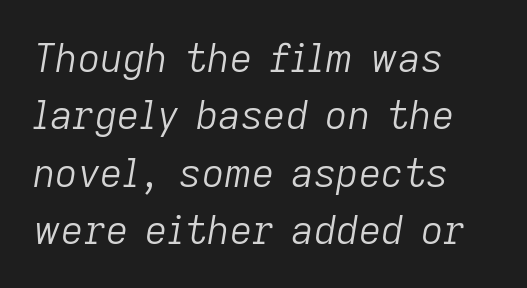
The image shows 39 px light type, italic (leaning right); set left-aligned, normal line spacing (1.47x), normal letter spacing, not underlined; low stroke contrast and a medium x-height.
